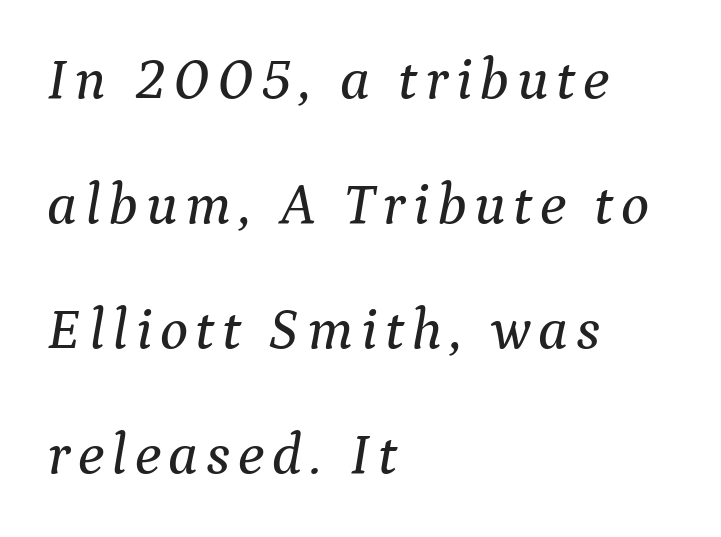
These lines are rendered in a variable-pitch font. This sample is left-justified, so line endings fall wherever the words run out. Has an underline been added? It has not. Leading is clearly above the norm, producing a sparse column. The designer went with a serif here, giving each stem small feet. Is the type slanted? Yes — the strokes lean at a clear angle.
